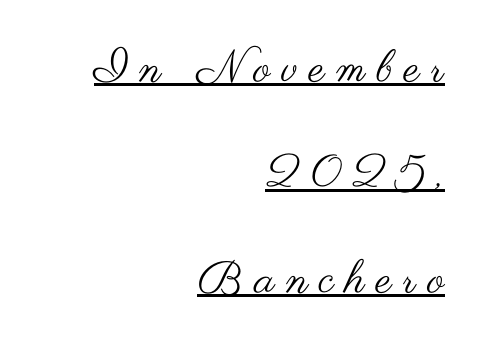
Letter spacing: wide. Stroke thickness stays within the range of a standard reading face or lighter. If you drew a ruler down the right edge, every line would touch it.
